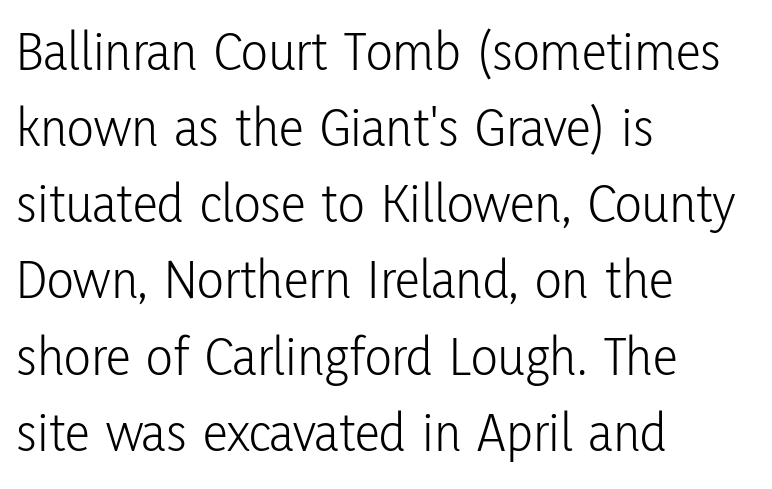
Q: Is the text bold? A: No.
Q: Is the text italic (slanted)? A: No, it is upright.
Q: Is the typeface a serif or a sans-serif typeface? A: Sans-serif.
Q: Is the text underlined? A: No.
Q: How is the paragraph aligned? A: Left-aligned.
Q: Is the spacing between letters normal or unusually wide? A: Normal.
Q: Is the spacing between lines tight, normal or loose? A: Normal.
Q: Width (condensed, normal, or wide)? A: Condensed.
Q: Stroke contrast? A: Low.
Q: x-height? A: Medium.
Q: Monospaced? A: No.
